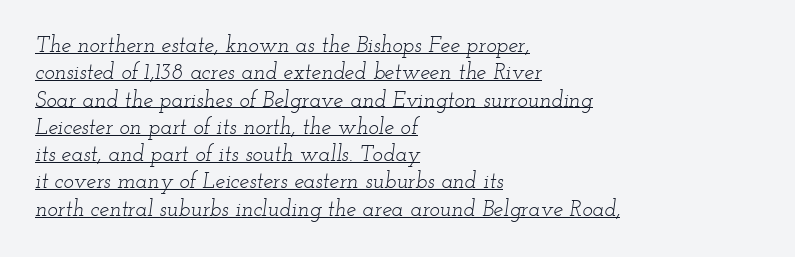
Q: Is the text bold? A: No.
Q: Is the text italic (slanted)? A: Yes, it leans right by about 12 degrees.
Q: Is the text underlined? A: Yes.
Q: How is the paragraph aligned? A: Left-aligned.
Q: Is the spacing between letters normal or unusually wide? A: Normal.
